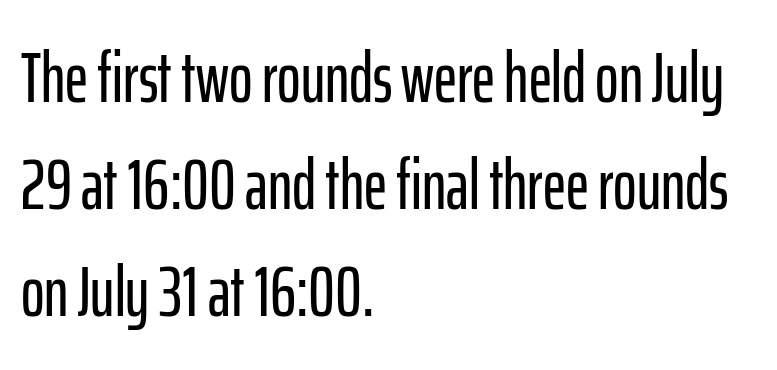
Q: Is the text italic (slanted)? A: No, it is upright.
Q: Is the typeface a serif or a sans-serif typeface? A: Sans-serif.
Q: Is the text underlined? A: No.
Q: How is the paragraph aligned? A: Left-aligned.
Q: Is the spacing between letters normal or unusually wide? A: Normal.
Q: Is the spacing between lines tight, normal or loose? A: Normal.
Q: Width (condensed, normal, or wide)? A: Condensed.
Q: Stroke contrast? A: Low.
Q: x-height? A: Medium.
Q: Monospaced? A: No.
